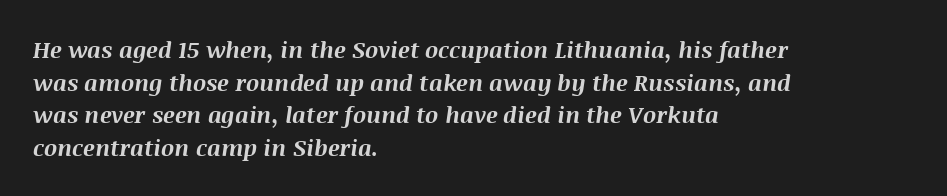
{"italic": "yes", "lean": "right", "slant_degrees": 8, "bold": "yes", "underline": "no", "align": "left", "line_spacing": "normal", "line_spacing_ratio": 1.42, "letter_spacing": "normal", "letter_spacing_em": 0.0, "glyph_px": 23}
